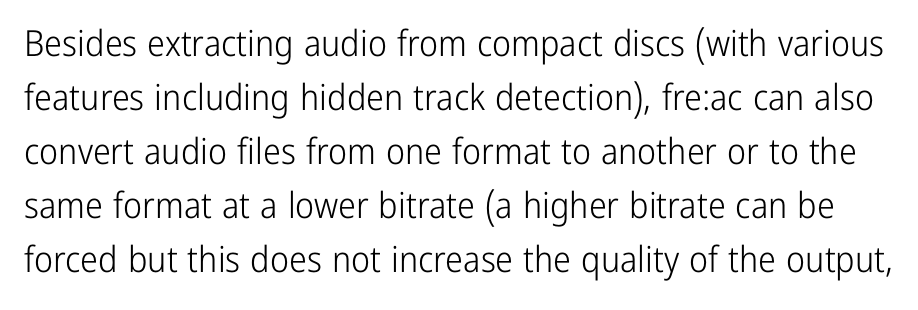
{"serif": "no", "italic": "no", "bold": "no", "weight": "light", "width": "condensed", "stroke_contrast": "low", "x_height": "medium", "monospaced": "no", "underline": "no", "line_spacing": "normal", "line_spacing_ratio": 1.5, "letter_spacing": "normal", "letter_spacing_em": 0.0, "glyph_px": 36}
